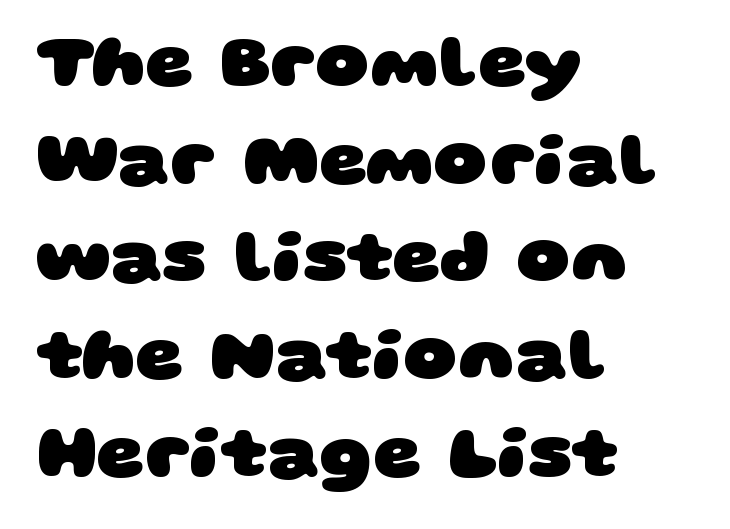
{"serif": "no", "bold": "yes", "weight": "heavy", "width": "wide", "stroke_contrast": "low", "x_height": "large", "monospaced": "no", "underline": "no", "align": "left", "line_spacing": "normal", "line_spacing_ratio": 1.32, "letter_spacing": "normal", "letter_spacing_em": 0.0, "glyph_px": 74}
